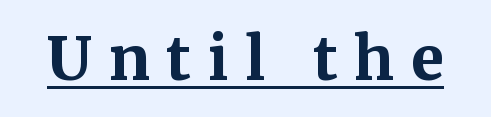
The image shows 60 px bold serif type, upright; set unusually wide letter spacing (+0.28 em), underlined; medium stroke contrast and a medium x-height.
